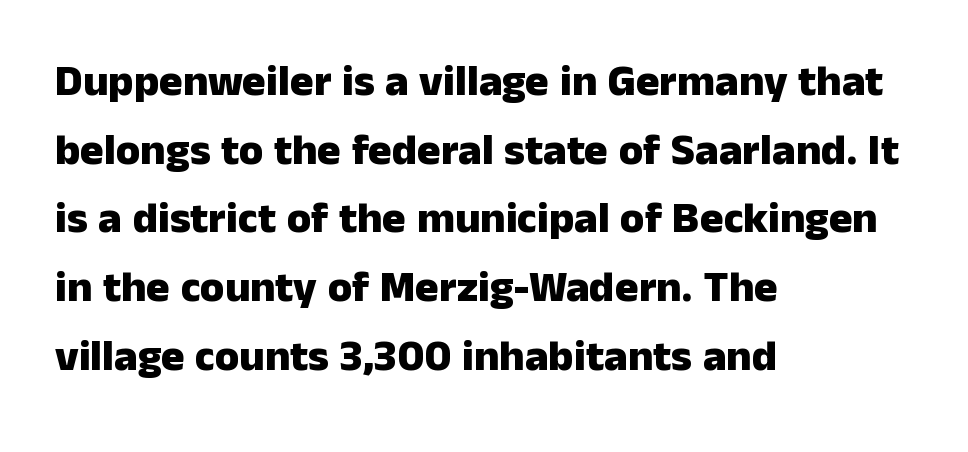
Q: Is the text bold? A: Yes.
Q: Is the text italic (slanted)? A: No, it is upright.
Q: Is the typeface a serif or a sans-serif typeface? A: Sans-serif.
Q: Is the text underlined? A: No.
Q: How is the paragraph aligned? A: Left-aligned.
Q: Is the spacing between letters normal or unusually wide? A: Normal.
Q: Is the spacing between lines tight, normal or loose? A: Normal.
Q: Width (condensed, normal, or wide)? A: Normal.
Q: Stroke contrast? A: Low.
Q: x-height? A: Medium.
Q: Monospaced? A: No.
